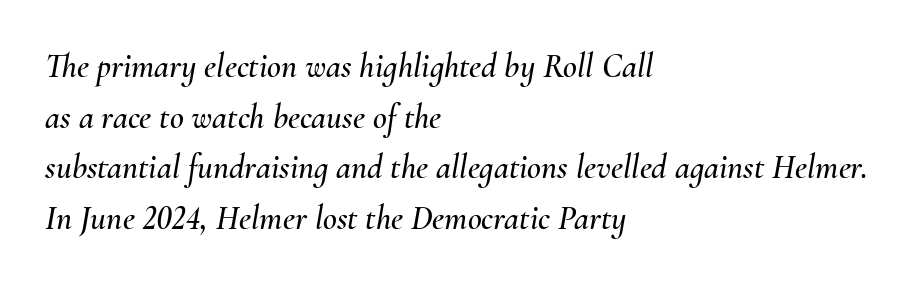
Q: Is the text italic (slanted)? A: Yes, it leans right by about 10 degrees.
Q: Is the text underlined? A: No.
Q: How is the paragraph aligned? A: Left-aligned.
Q: Is the spacing between letters normal or unusually wide? A: Normal.
Q: Is the spacing between lines tight, normal or loose? A: Normal.
Q: Width (condensed, normal, or wide)? A: Normal.
Q: Stroke contrast? A: Medium.
Q: x-height? A: Small.
Q: Monospaced? A: No.
